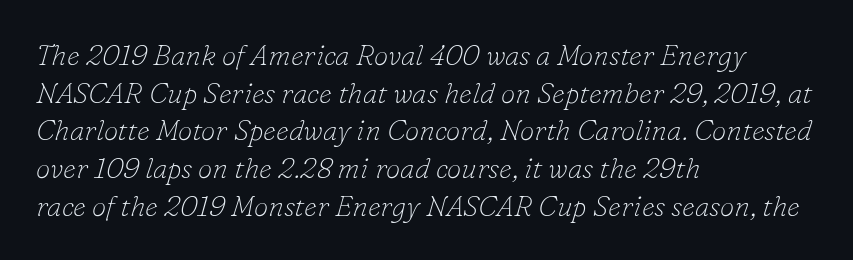
{"serif": "yes", "italic": "yes", "lean": "right", "slant_degrees": 16, "bold": "no", "weight": "thin", "width": "normal", "stroke_contrast": "low", "x_height": "small", "monospaced": "no", "underline": "no", "align": "left", "line_spacing": "normal", "line_spacing_ratio": 1.3, "letter_spacing": "normal", "letter_spacing_em": 0.0, "glyph_px": 29}
